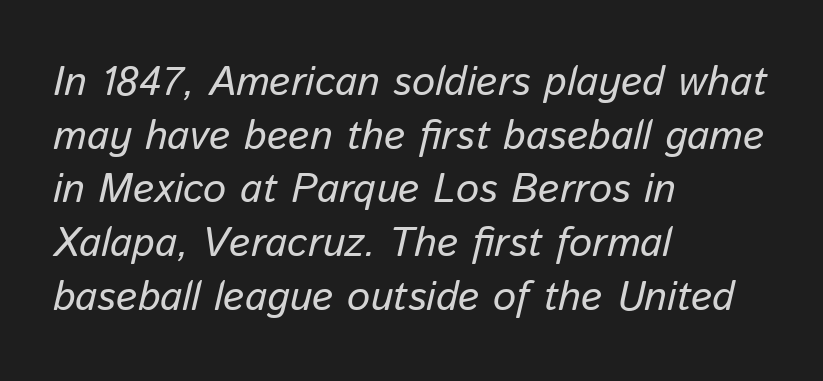
Q: Is the text bold? A: No.
Q: Is the text italic (slanted)? A: Yes, it leans right by about 13 degrees.
Q: Is the text underlined? A: No.
Q: How is the paragraph aligned? A: Left-aligned.
Q: Is the spacing between letters normal or unusually wide? A: Normal.
Q: Is the spacing between lines tight, normal or loose? A: Normal.
Q: Width (condensed, normal, or wide)? A: Normal.
Q: Stroke contrast? A: Low.
Q: x-height? A: Medium.
Q: Monospaced? A: No.
